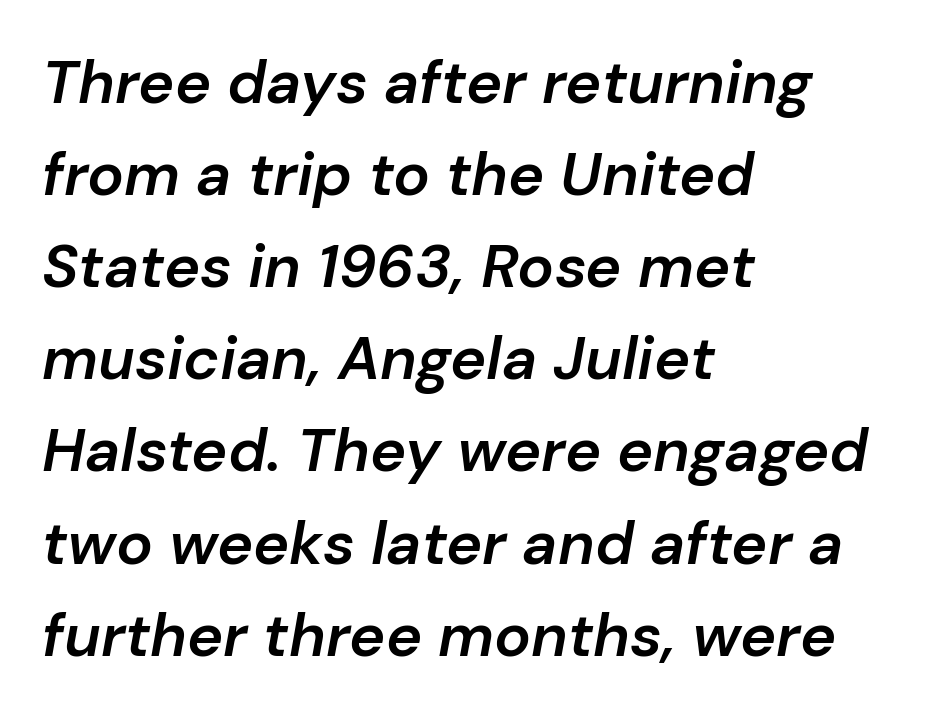
Weight check: semibold — heavier than regular, not quite bold. Note the varied advance widths — an 'i' is clearly narrower than an 'm'. Here the glyphs are tracked normally, forming tight word shapes. The lettering tilts uniformly, giving the passage an italic look. This sample is left-justified, so line endings fall wherever the words run out. Has an underline been added? It has not.
